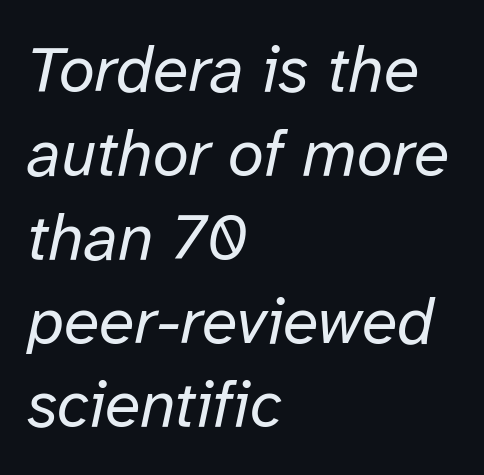
Varying glyph widths throughout — classic text-font behaviour. You could call the tracking neutral — neither tight nor loose. Honestly, the row spacing looks completely unremarkable. The rag falls on the right side of this text block. Does the lettering tilt? It does — this is italic.
